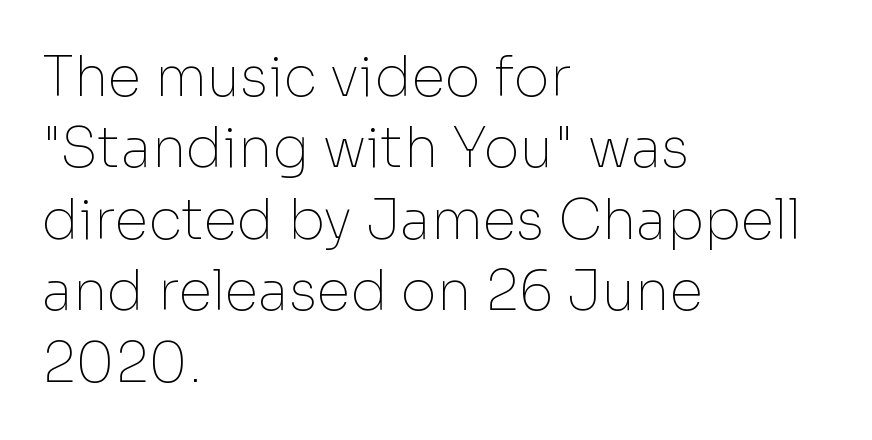
{"serif": "no", "italic": "no", "bold": "no", "weight": "thin", "width": "normal", "stroke_contrast": "low", "x_height": "medium", "monospaced": "no", "underline": "no", "align": "left", "line_spacing": "normal", "line_spacing_ratio": 1.3, "letter_spacing": "normal", "letter_spacing_em": 0.0, "glyph_px": 55}
